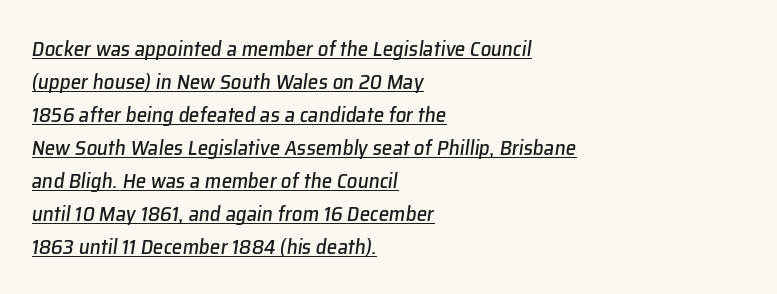
{"italic": "yes", "lean": "right", "slant_degrees": 8, "underline": "yes", "align": "left", "line_spacing": "normal", "line_spacing_ratio": 1.57, "letter_spacing": "normal", "letter_spacing_em": 0.0, "glyph_px": 21}
